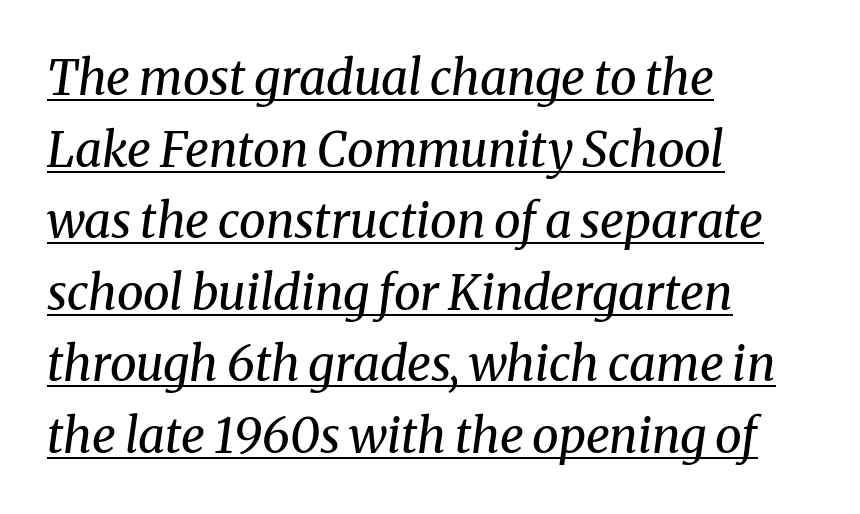
The image shows 48 px regular-weight serif type, italic (leaning right); set left-aligned, normal line spacing (1.49x), normal letter spacing, underlined; medium stroke contrast and a medium x-height.
